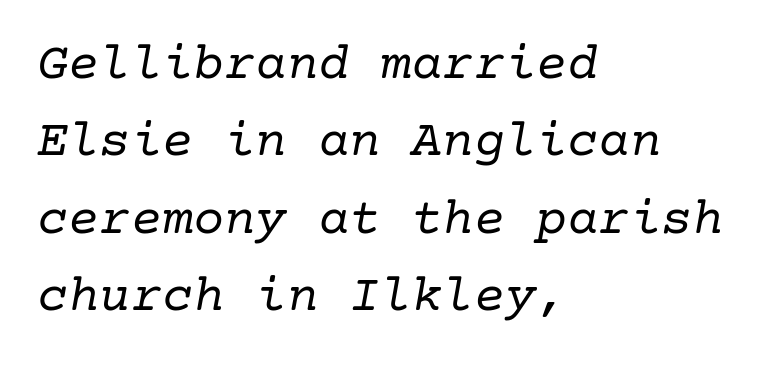
Q: Is the text bold? A: No.
Q: Is the text italic (slanted)? A: Yes, it leans right by about 10 degrees.
Q: Is the typeface a serif or a sans-serif typeface? A: Serif.
Q: Is the text underlined? A: No.
Q: How is the paragraph aligned? A: Left-aligned.
Q: Is the spacing between letters normal or unusually wide? A: Normal.
Q: Is the spacing between lines tight, normal or loose? A: Normal.
Q: Width (condensed, normal, or wide)? A: Normal.
Q: Stroke contrast? A: Low.
Q: x-height? A: Medium.
